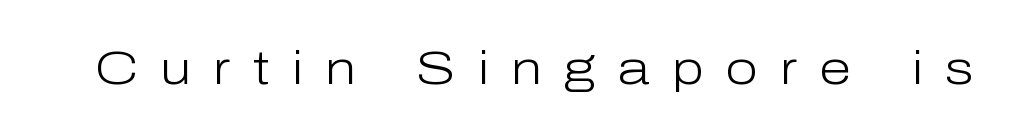
{"serif": "no", "italic": "no", "bold": "no", "weight": "light", "width": "normal", "stroke_contrast": "low", "x_height": "medium", "monospaced": "no", "underline": "no", "letter_spacing": "wide", "letter_spacing_em": 0.47, "glyph_px": 47}
